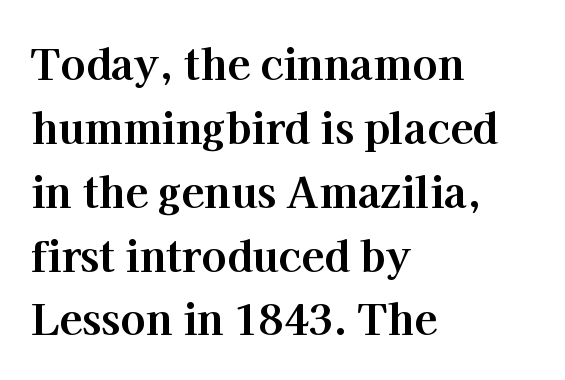
Q: Is the text bold? A: Yes.
Q: Is the text italic (slanted)? A: No, it is upright.
Q: Is the typeface a serif or a sans-serif typeface? A: Serif.
Q: Is the text underlined? A: No.
Q: How is the paragraph aligned? A: Left-aligned.
Q: Is the spacing between letters normal or unusually wide? A: Normal.
Q: Is the spacing between lines tight, normal or loose? A: Normal.
Q: Width (condensed, normal, or wide)? A: Normal.
Q: Stroke contrast? A: High.
Q: x-height? A: Medium.
Q: Monospaced? A: No.
